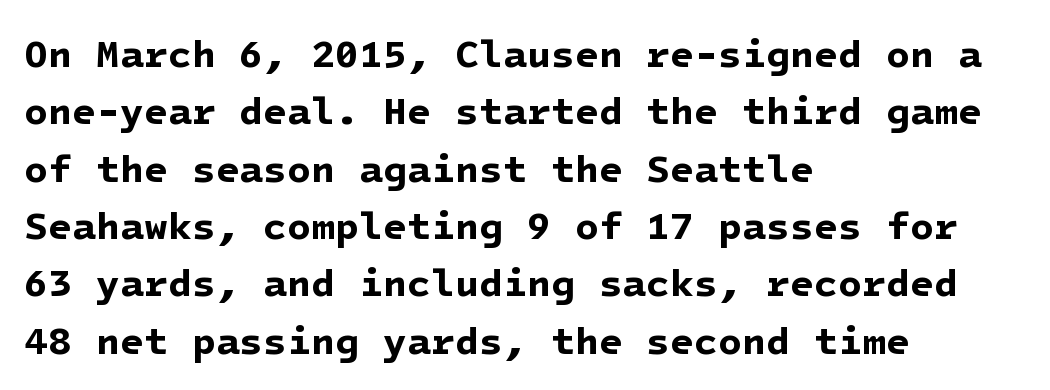
The strokes are fattened all the way to bold. Does the type have serifs? No, each stem ends abruptly. The area under the type is left untouched. This block has exactly the height ordinary leading produces.
